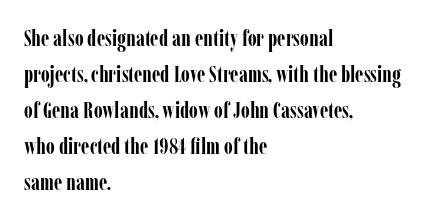
{"italic": "no", "bold": "yes", "underline": "no", "align": "left", "line_spacing": "normal", "line_spacing_ratio": 1.57, "letter_spacing": "normal", "letter_spacing_em": 0.0, "glyph_px": 23}
